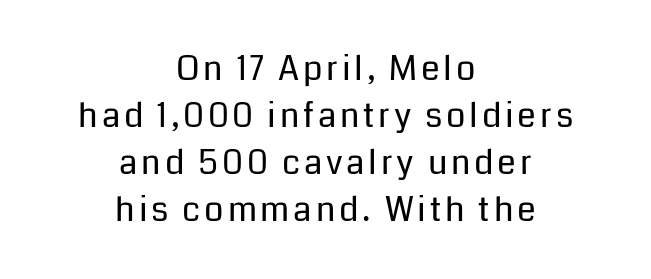
Q: Is the text bold? A: No.
Q: Is the text italic (slanted)? A: No, it is upright.
Q: Is the typeface a serif or a sans-serif typeface? A: Sans-serif.
Q: Is the text underlined? A: No.
Q: How is the paragraph aligned? A: Centered.
Q: Is the spacing between lines tight, normal or loose? A: Normal.
Q: Width (condensed, normal, or wide)? A: Normal.
Q: Stroke contrast? A: Low.
Q: x-height? A: Medium.
Q: Monospaced? A: No.
